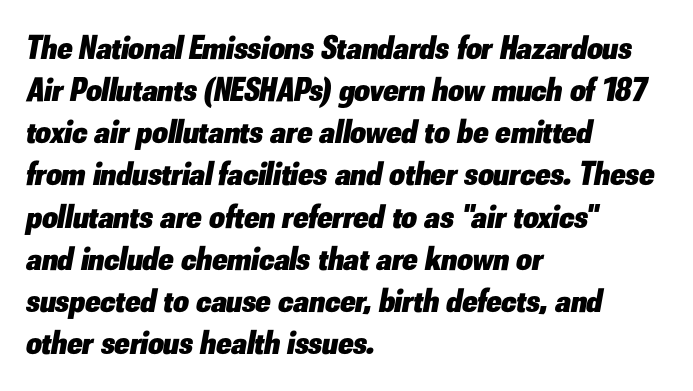
The lines are quadded left. Look at the stroke-to-counter ratio: heavy, a bold. Character widths vary here, with narrow letters taking less room than wide ones. The typography opts for an oblique posture over an upright one. Plain, unruled lines of type.
